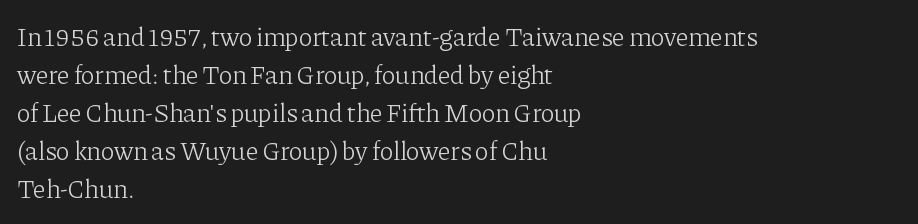
Q: Is the text bold? A: No.
Q: Is the text italic (slanted)? A: No, it is upright.
Q: Is the text underlined? A: No.
Q: How is the paragraph aligned? A: Left-aligned.
Q: Is the spacing between letters normal or unusually wide? A: Normal.
Q: Is the spacing between lines tight, normal or loose? A: Normal.
